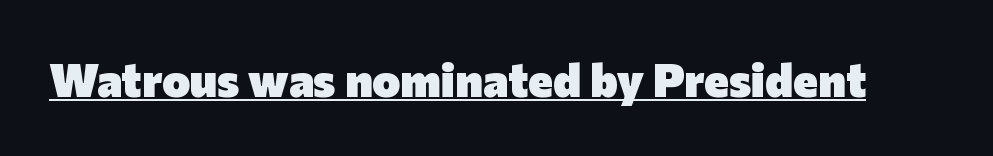
{"serif": "no", "italic": "no", "bold": "yes", "weight": "heavy", "width": "normal", "stroke_contrast": "low", "x_height": "medium", "monospaced": "no", "underline": "yes", "letter_spacing": "normal", "letter_spacing_em": 0.0, "glyph_px": 47}
